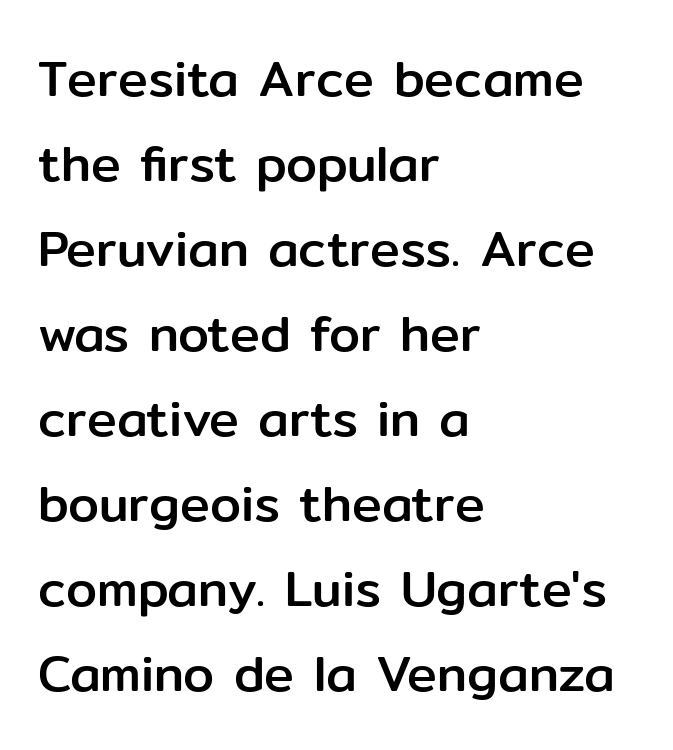
Q: Is the text italic (slanted)? A: No, it is upright.
Q: Is the typeface a serif or a sans-serif typeface? A: Sans-serif.
Q: Is the text underlined? A: No.
Q: How is the paragraph aligned? A: Left-aligned.
Q: Is the spacing between letters normal or unusually wide? A: Normal.
Q: Is the spacing between lines tight, normal or loose? A: Normal.
Q: Width (condensed, normal, or wide)? A: Normal.
Q: Stroke contrast? A: Low.
Q: x-height? A: Medium.
Q: Monospaced? A: No.
